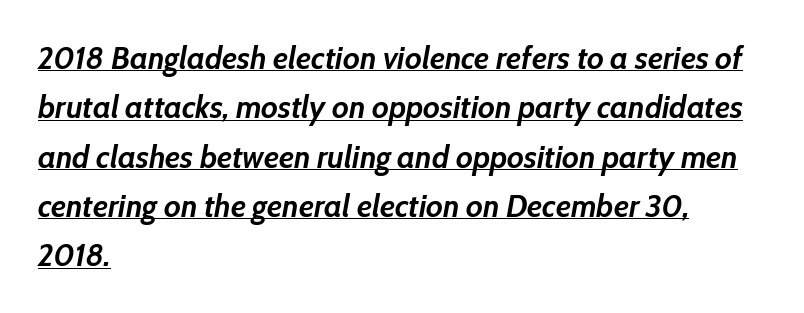
The image shows 32 px semibold type, italic (leaning right); set left-aligned, normal line spacing (1.54x), normal letter spacing, underlined; low stroke contrast and a medium x-height.
